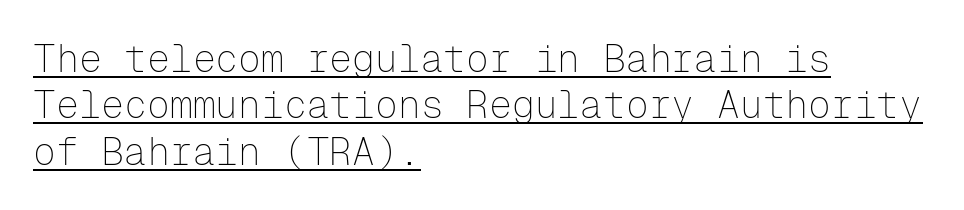
Q: Is the text bold? A: No.
Q: Is the text italic (slanted)? A: No, it is upright.
Q: Is the typeface a serif or a sans-serif typeface? A: Sans-serif.
Q: Is the text underlined? A: Yes.
Q: How is the paragraph aligned? A: Left-aligned.
Q: Is the spacing between letters normal or unusually wide? A: Normal.
Q: Width (condensed, normal, or wide)? A: Normal.
Q: Stroke contrast? A: Low.
Q: x-height? A: Medium.
Q: Monospaced? A: Yes.
